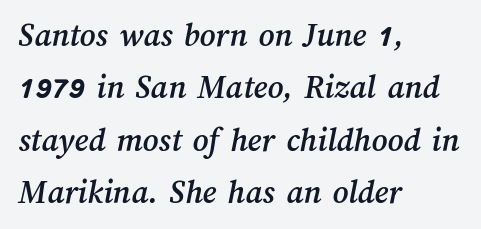
A normal amount of white space separates one row of letters from the next. Do the characters align in a grid? No, the font is proportional. These lines are set flush left with a ragged right edge. There is no visible air inserted between adjacent glyphs.
